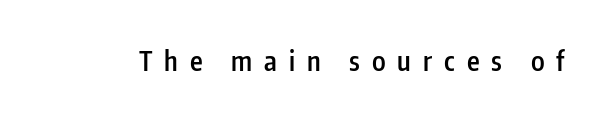
The image shows 27 px text type, upright; set unusually wide letter spacing (+0.44 em), not underlined.
